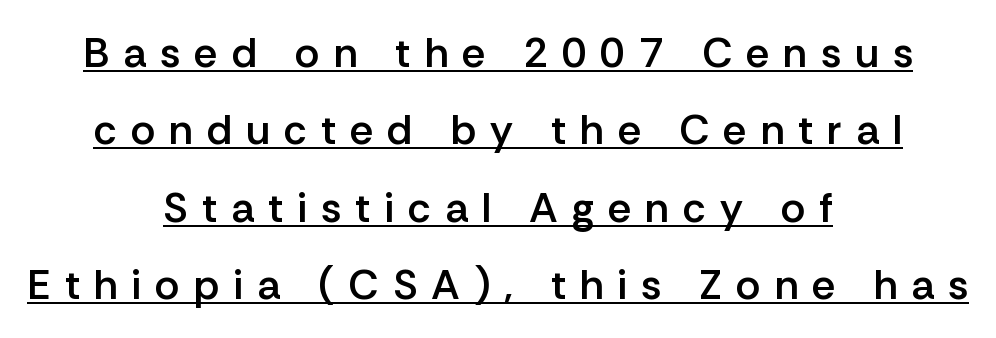
The image shows 42 px semibold sans-serif type, upright; set centered, line spacing 1.84x, unusually wide letter spacing (+0.33 em), underlined; low stroke contrast and a medium x-height.
